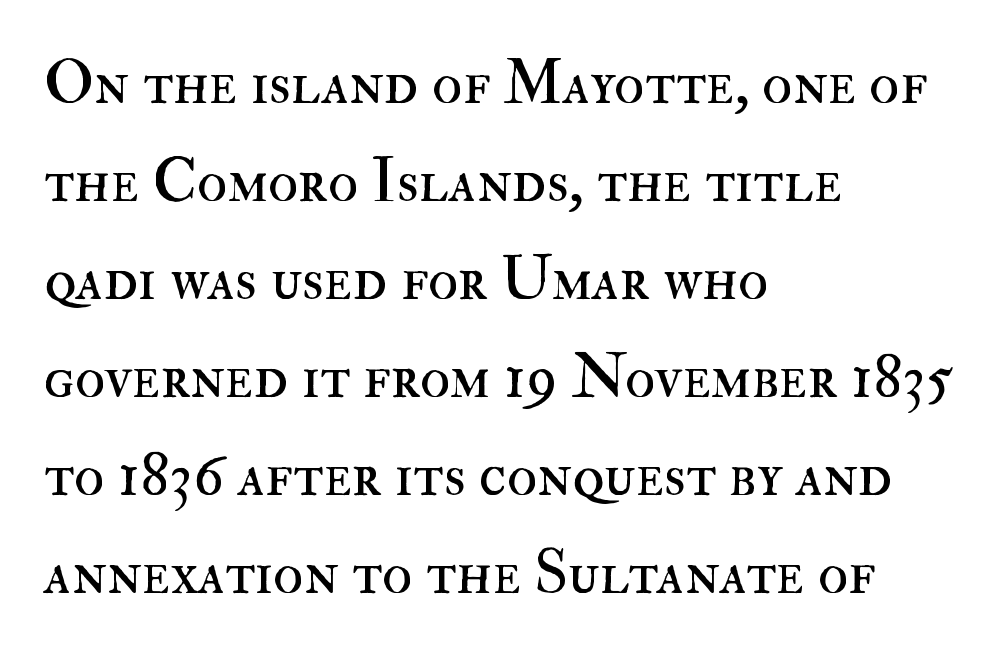
The image shows 62 px regular-weight type, upright; set left-aligned, normal line spacing (1.58x), normal letter spacing, not underlined; high stroke contrast and a small x-height.
